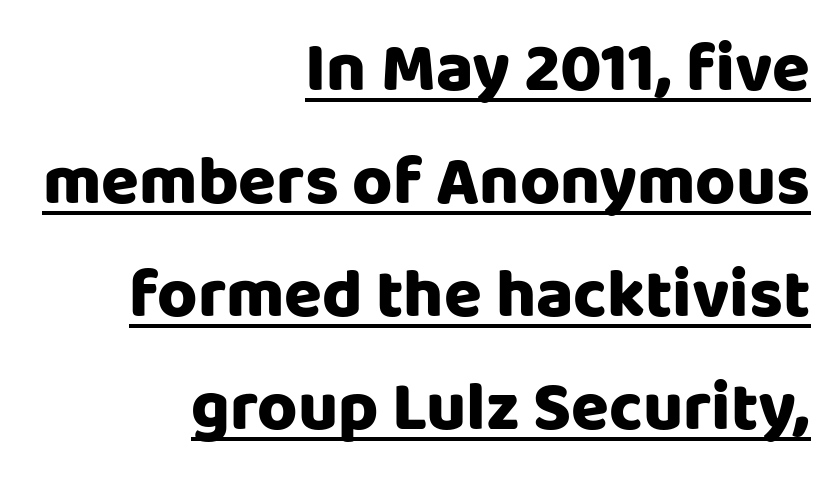
{"serif": "no", "italic": "no", "bold": "yes", "weight": "heavy", "width": "normal", "stroke_contrast": "low", "x_height": "large", "monospaced": "no", "underline": "yes", "align": "right", "line_spacing": "normal", "line_spacing_ratio": 1.64, "letter_spacing": "normal", "letter_spacing_em": 0.0, "glyph_px": 69}
